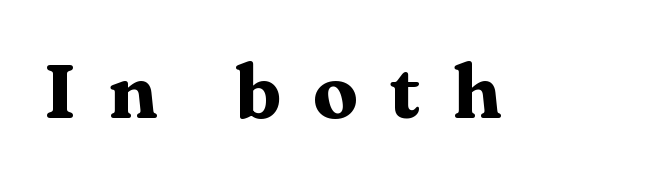
Short note: letters widely spaced. These lines were composed using upright roman letters. Bare-footed words on every line. Spacing verdict: proportional, widths tailored to each character. Each letter's strokes conclude with small projecting serifs. Heft: maximum for text — a bold.
